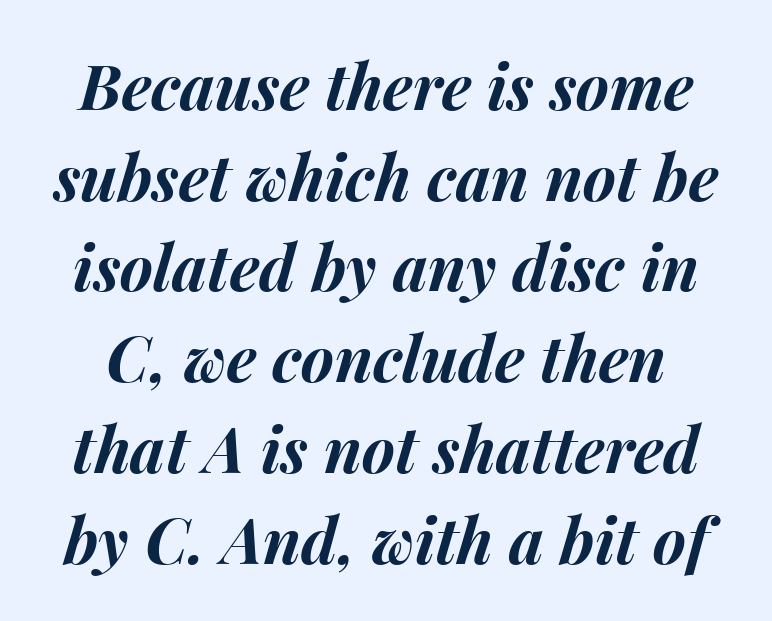
Looks like regular typesetting: each glyph gets only the width it needs. The vertical gap from one line to the next is medium. The strip under each line holds only bare page. The line texture is even and compact thanks to regular tracking. Compared with ordinary roman type, these characters are visibly tilted.
